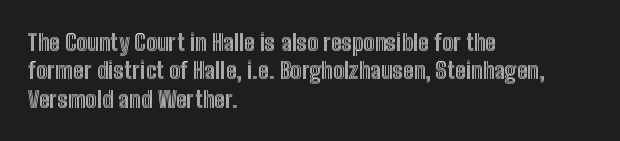
{"italic": "no", "underline": "no", "align": "left", "line_spacing_ratio": 1.23, "letter_spacing": "normal", "letter_spacing_em": 0.0, "glyph_px": 23}
